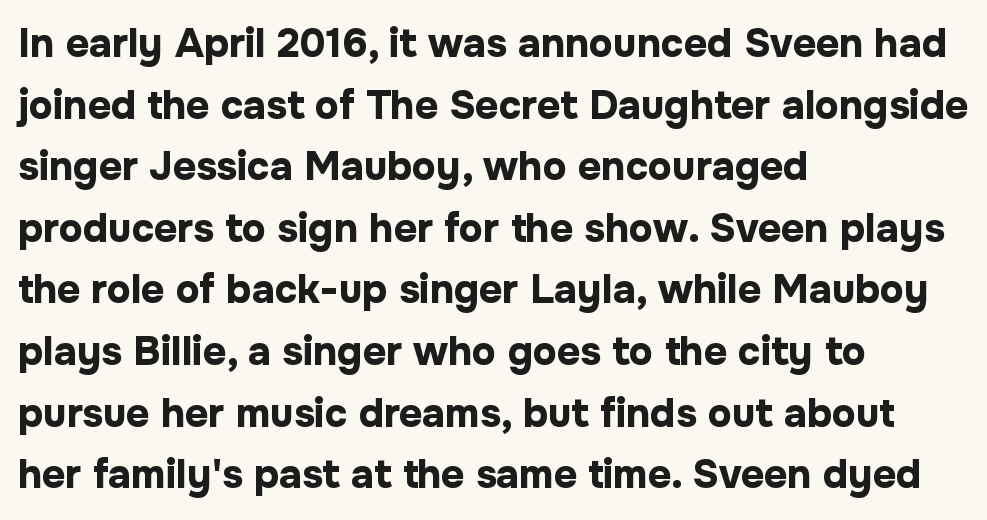
The passage shown has conventional tracking throughout. As a designer I'd log this as weight 700, bold. Type without underlining. Notice how the passage keeps a crisp vertical edge on the left only.
